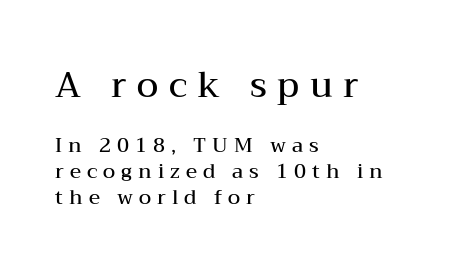
The image shows 35 px semibold, wide serif type, upright; set left-aligned, normal line spacing (1.29x), unusually wide letter spacing (+0.3 em), not underlined; the first (top) block is 1.75x larger; medium stroke contrast and a medium x-height.
